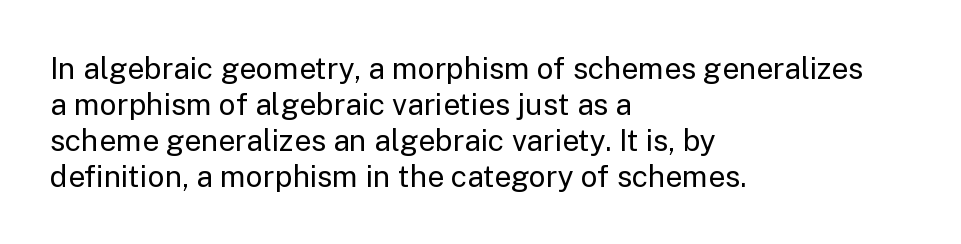
A roman cut, with each character standing at attention. Quick note: underline off. Nothing sits at the stroke ends, so this counts as sans-serif. Note the varied advance widths — an 'i' is clearly narrower than an 'm'. Heft: none added — not bold. If you drew a ruler down the left edge, every line would touch it.
